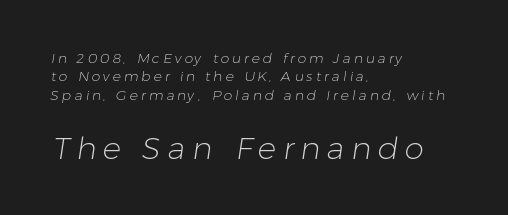
{"serif": "no", "bold": "no", "weight": "light", "width": "normal", "stroke_contrast": "low", "x_height": "medium", "monospaced": "no", "underline": "no", "align": "left", "line_spacing": "normal", "line_spacing_ratio": 1.31, "letter_spacing": "wide", "letter_spacing_em": 0.21, "larger_block": "second", "size_ratio": 2.21, "glyph_px": 31}
